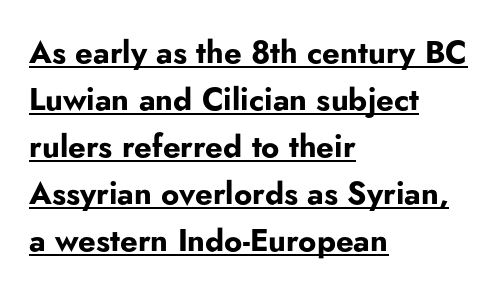
The image shows 31 px bold sans-serif type, upright; set left-aligned, normal line spacing (1.52x), normal letter spacing, underlined; low stroke contrast and a small x-height.
